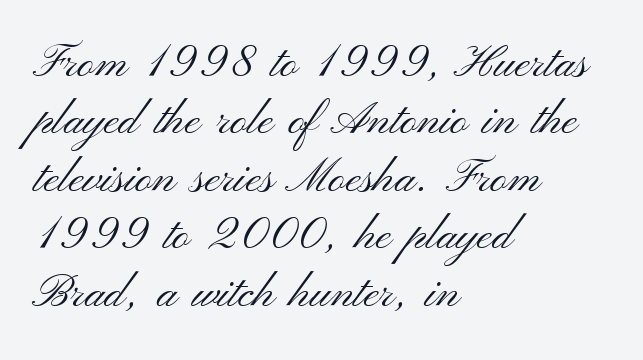
The image shows 46 px light, wide sans-serif type; set left-aligned, normal line spacing (1.25x), normal letter spacing, not underlined; medium stroke contrast and a small x-height.
